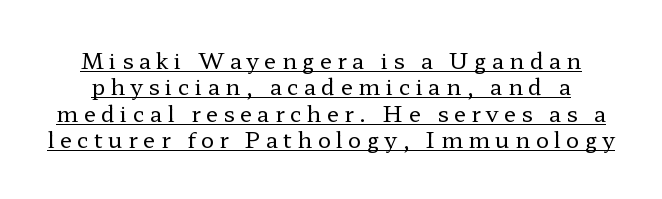
Caption: expanded tracking, letters set apart. The letters stand straight up with perfectly vertical stems. Heaviness? Minimal to ordinary, like unemphasized prose. A continuous stroke trails under the words, as in a hyperlink.
